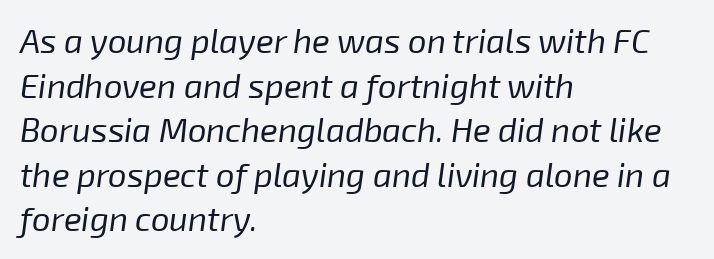
Looks like regular typesetting: each glyph gets only the width it needs. Leading matches the norm, producing a regular column. These glyphs show unthickened strokes, regular width or finer. Standard letterfit; no display-style spreading of the glyphs. Check the space under the baseline: it is left empty.
